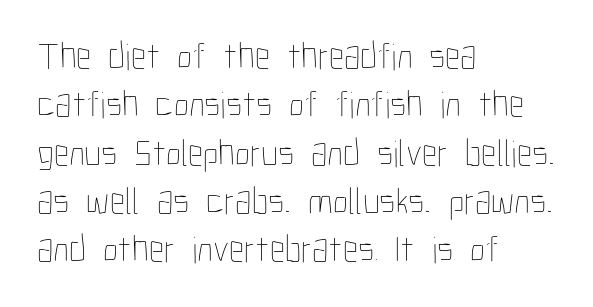
{"italic": "no", "bold": "no", "weight": "thin", "width": "condensed", "stroke_contrast": "low", "x_height": "medium", "monospaced": "no", "underline": "no", "align": "left", "line_spacing": "normal", "line_spacing_ratio": 1.27, "letter_spacing": "normal", "letter_spacing_em": 0.0, "glyph_px": 38}
